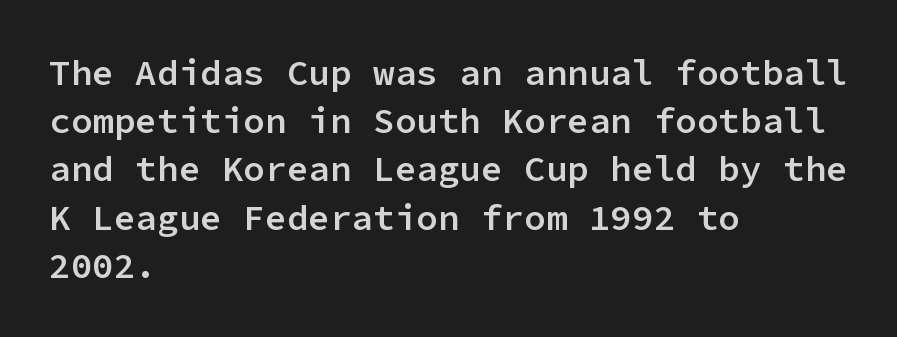
Q: Is the text bold? A: Semi-bold.
Q: Is the text italic (slanted)? A: No, it is upright.
Q: Is the typeface a serif or a sans-serif typeface? A: Sans-serif.
Q: Is the text underlined? A: No.
Q: How is the paragraph aligned? A: Left-aligned.
Q: Is the spacing between letters normal or unusually wide? A: Normal.
Q: Is the spacing between lines tight, normal or loose? A: Normal.
Q: Width (condensed, normal, or wide)? A: Normal.
Q: Stroke contrast? A: Low.
Q: x-height? A: Medium.
Q: Monospaced? A: Yes.
